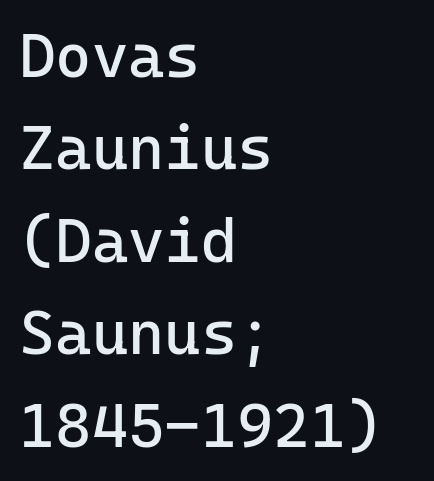
The face used here is monospaced, like something from a code editor. Letter spacing: default. Typeset ragged right — the left edge is the straight one. A typesetter would mark this as roman, not italic.
